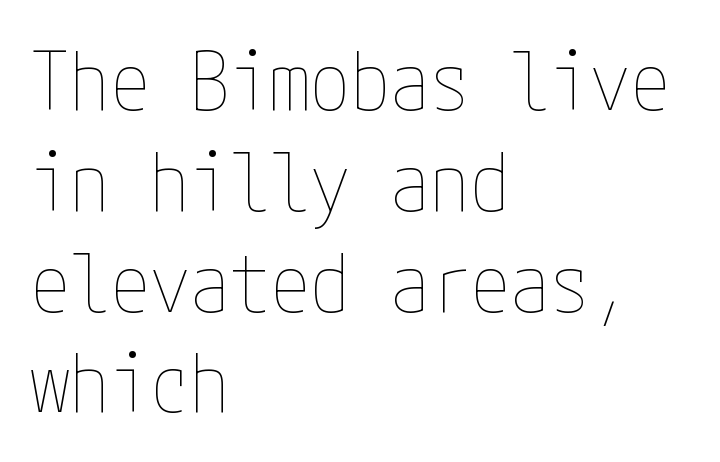
The type is set solid horizontally, with unmodified tracking. The lines are quadded left. Type without underlining. Vertically, the passage feels balanced, rows spaced as you'd expect. Tall strokes in this sample are plumb rather than angled.
